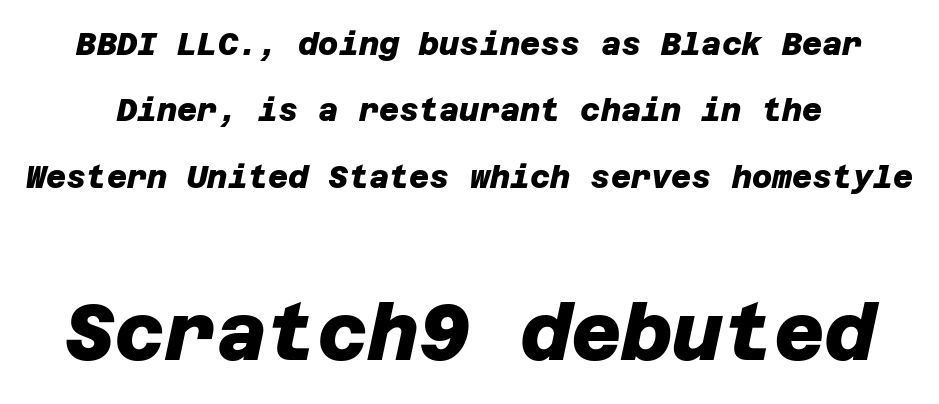
Q: Is the text bold? A: Yes.
Q: Is the typeface a serif or a sans-serif typeface? A: Sans-serif.
Q: Is the text underlined? A: No.
Q: Is the spacing between letters normal or unusually wide? A: Normal.
Q: Is the spacing between lines tight, normal or loose? A: Loose.
Q: Which block of text is set in a larger size, the first (top) or the second (bottom)? A: The second (bottom) one.
Q: Width (condensed, normal, or wide)? A: Normal.
Q: Stroke contrast? A: Low.
Q: x-height? A: Large.
